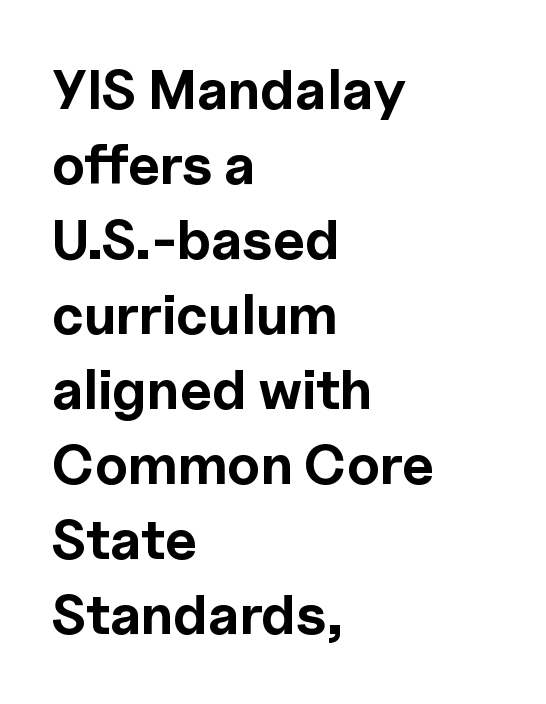
The image shows 56 px bold sans-serif type, upright; set left-aligned, normal line spacing (1.34x), normal letter spacing, not underlined; a medium x-height.
